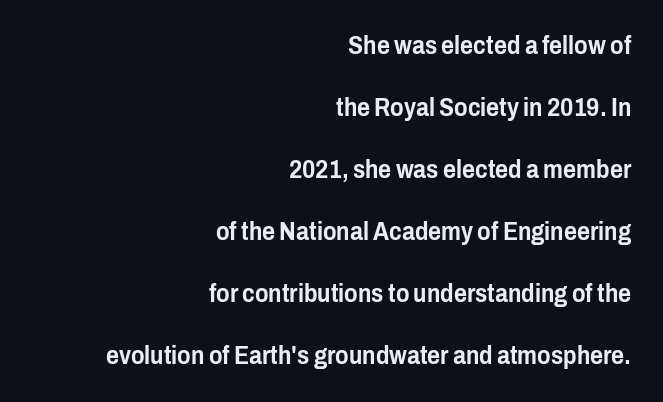
{"italic": "no", "underline": "no", "align": "right", "line_spacing": "loose", "line_spacing_ratio": 2.48, "letter_spacing": "normal", "letter_spacing_em": 0.0, "glyph_px": 25}
